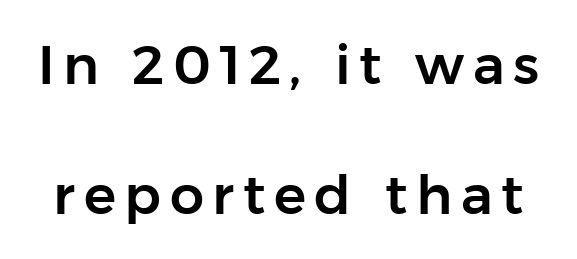
This is the regular roman posture of the typeface. No feet cap the strokes, marking this as sans-serif type. Baseline-to-baseline distance is far greater than the letter height. Note the varied advance widths — an 'i' is clearly narrower than an 'm'. The words here are not underlined.
